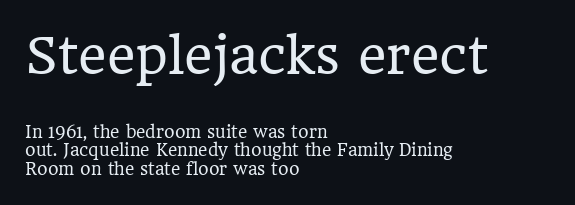
Q: Is the text bold? A: No.
Q: Is the text italic (slanted)? A: No, it is upright.
Q: Is the typeface a serif or a sans-serif typeface? A: Serif.
Q: Is the text underlined? A: No.
Q: How is the paragraph aligned? A: Left-aligned.
Q: Is the spacing between letters normal or unusually wide? A: Normal.
Q: Which block of text is set in a larger size, the first (top) or the second (bottom)? A: The first (top) one.
Q: Width (condensed, normal, or wide)? A: Normal.
Q: Stroke contrast? A: Low.
Q: x-height? A: Medium.
Q: Monospaced? A: No.
